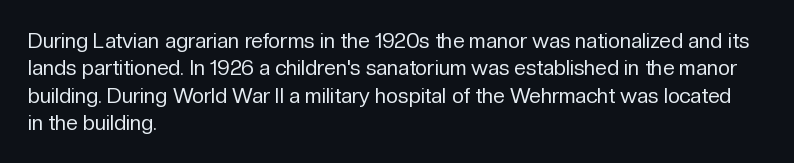
The image shows 21 px text type, upright; set left-aligned, normal line spacing (1.3x), normal letter spacing, not underlined.
